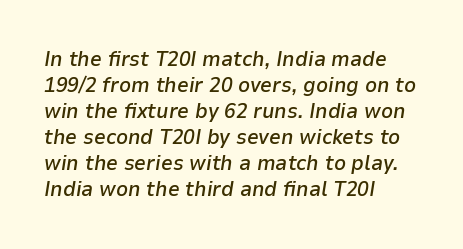
The image shows 21 px text type, italic (leaning right); set left-aligned, line spacing 1.24x, normal letter spacing, not underlined.
